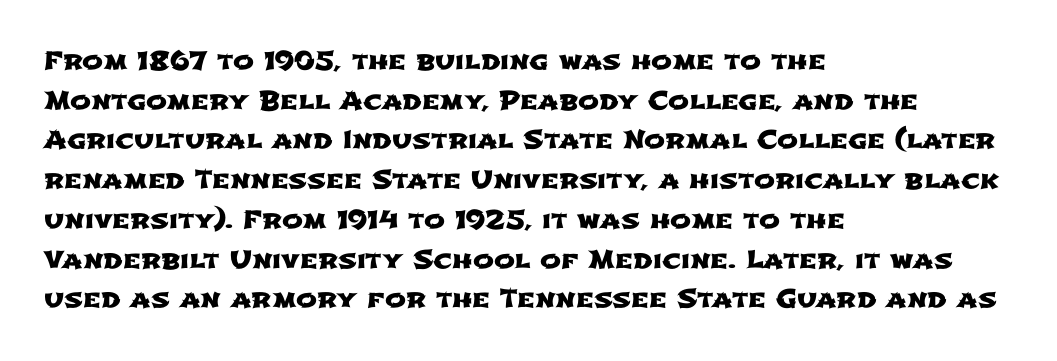
The image shows 25 px text type; set left-aligned, normal line spacing (1.59x), normal letter spacing, not underlined.
